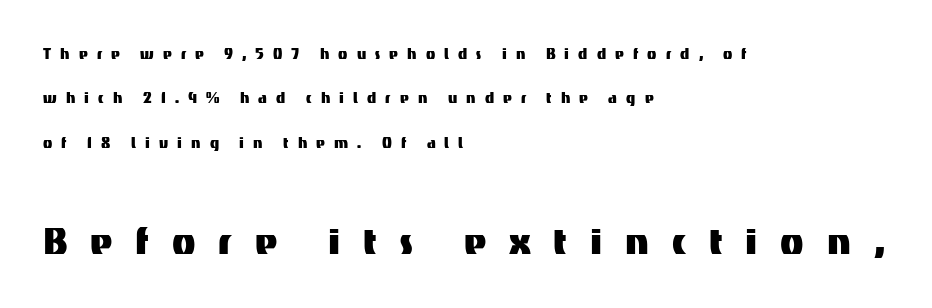
Quick note: underline off. Rows of type keep a wide berth in the vertical direction. The font's upright variant was chosen for this text. This sample uses a sans-serif face.
